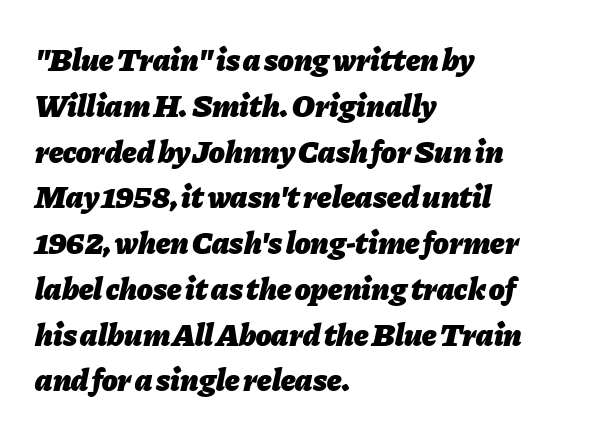
Q: Is the text bold? A: Yes.
Q: Is the text italic (slanted)? A: Yes, it leans right by about 11 degrees.
Q: Is the text underlined? A: No.
Q: How is the paragraph aligned? A: Left-aligned.
Q: Is the spacing between letters normal or unusually wide? A: Normal.
Q: Is the spacing between lines tight, normal or loose? A: Normal.
Q: Width (condensed, normal, or wide)? A: Normal.
Q: Stroke contrast? A: Low.
Q: x-height? A: Medium.
Q: Monospaced? A: No.
